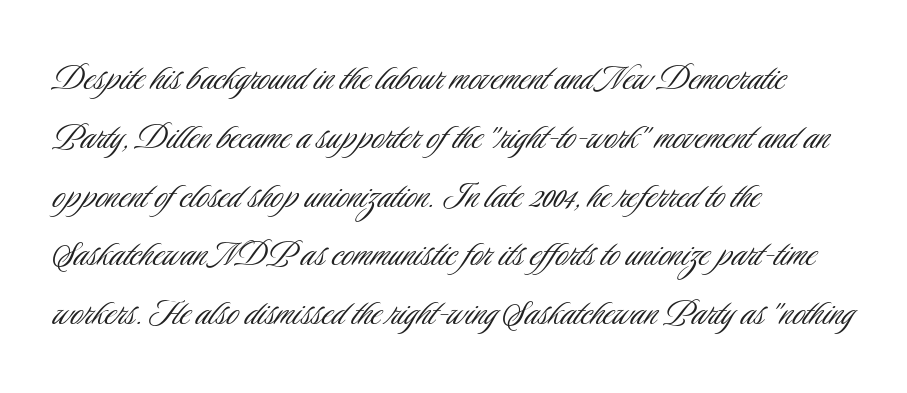
Q: Is the text bold? A: No.
Q: Is the text italic (slanted)? A: Yes.
Q: Is the typeface a serif or a sans-serif typeface? A: Sans-serif.
Q: Is the text underlined? A: No.
Q: How is the paragraph aligned? A: Left-aligned.
Q: Is the spacing between letters normal or unusually wide? A: Normal.
Q: Is the spacing between lines tight, normal or loose? A: Normal.
Q: Width (condensed, normal, or wide)? A: Condensed.
Q: Stroke contrast? A: Low.
Q: x-height? A: Small.
Q: Monospaced? A: No.
